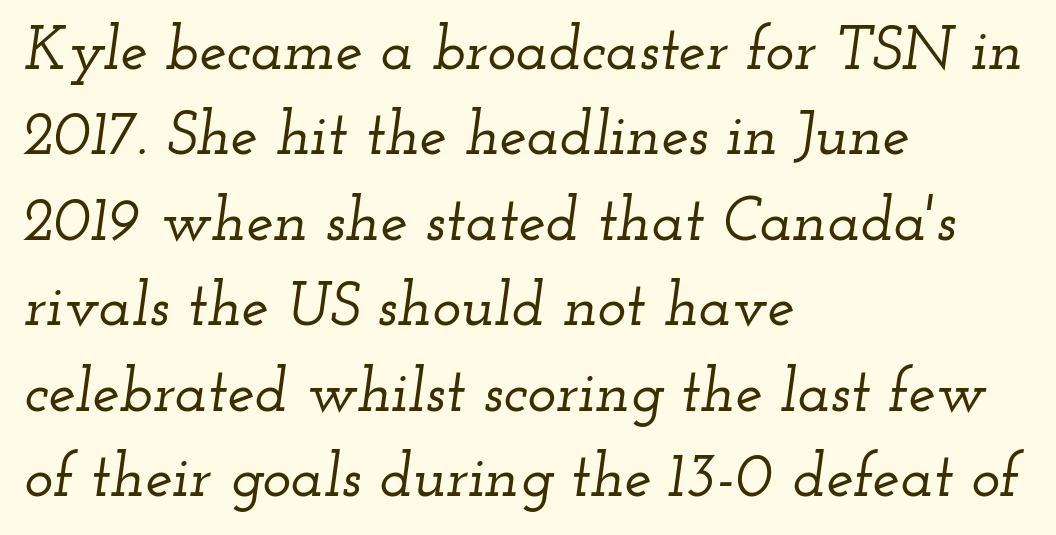
The typography opts for an oblique posture over an upright one. Does the type have serifs? Yes, each stem ends in a small foot. Spacing between characters is what you'd get straight out of the box. The leading is moderate, giving the passage an even texture.
